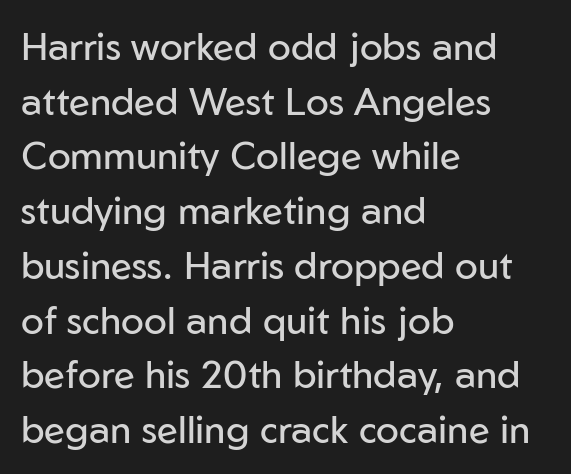
Q: Is the text bold? A: No.
Q: Is the text italic (slanted)? A: No, it is upright.
Q: Is the typeface a serif or a sans-serif typeface? A: Sans-serif.
Q: Is the text underlined? A: No.
Q: How is the paragraph aligned? A: Left-aligned.
Q: Is the spacing between letters normal or unusually wide? A: Normal.
Q: Is the spacing between lines tight, normal or loose? A: Normal.
Q: Width (condensed, normal, or wide)? A: Normal.
Q: Stroke contrast? A: Low.
Q: x-height? A: Medium.
Q: Monospaced? A: No.
